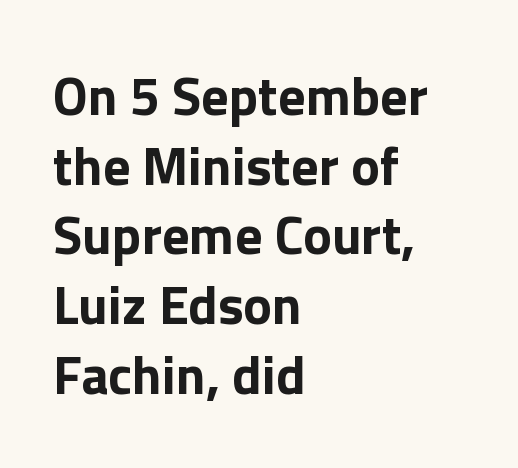
The face used here is proportionally spaced, like ordinary book or web type. Is there much room between lines? A standard amount, neither cramped nor airy. In terms of letterspacing, this is plain default setting. Anything drawn beneath the words? Only blank space. Does the lettering tilt? It doesn't — this is upright.
